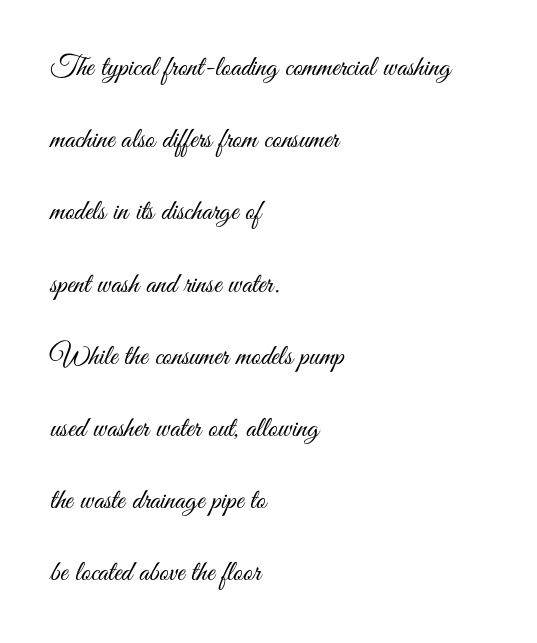
Q: Is the text bold? A: No.
Q: Is the text italic (slanted)? A: Yes.
Q: Is the typeface a serif or a sans-serif typeface? A: Sans-serif.
Q: Is the text underlined? A: No.
Q: How is the paragraph aligned? A: Left-aligned.
Q: Is the spacing between letters normal or unusually wide? A: Normal.
Q: Is the spacing between lines tight, normal or loose? A: Loose.
Q: Width (condensed, normal, or wide)? A: Condensed.
Q: Stroke contrast? A: Medium.
Q: x-height? A: Small.
Q: Monospaced? A: No.
